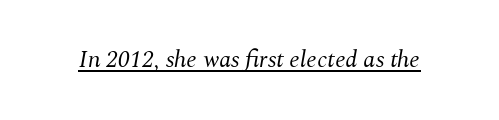
{"italic": "yes", "lean": "right", "slant_degrees": 10, "bold": "no", "underline": "yes", "letter_spacing": "normal", "letter_spacing_em": 0.0, "glyph_px": 24}
